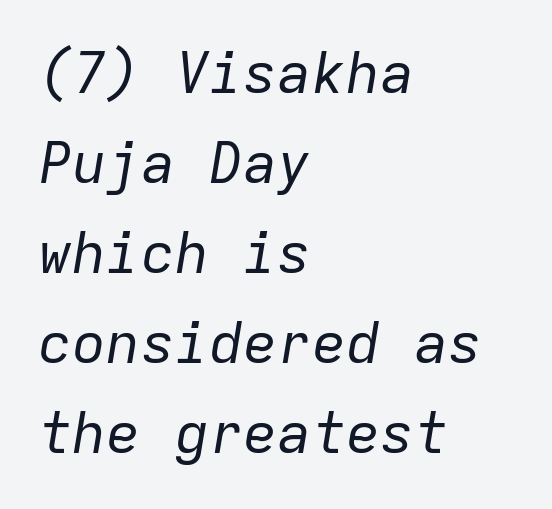
Q: Is the text bold? A: No.
Q: Is the text italic (slanted)? A: Yes, it leans right by about 9 degrees.
Q: Is the text underlined? A: No.
Q: How is the paragraph aligned? A: Left-aligned.
Q: Is the spacing between letters normal or unusually wide? A: Normal.
Q: Is the spacing between lines tight, normal or loose? A: Normal.
Q: Width (condensed, normal, or wide)? A: Normal.
Q: Stroke contrast? A: Low.
Q: x-height? A: Medium.
Q: Monospaced? A: Yes.
